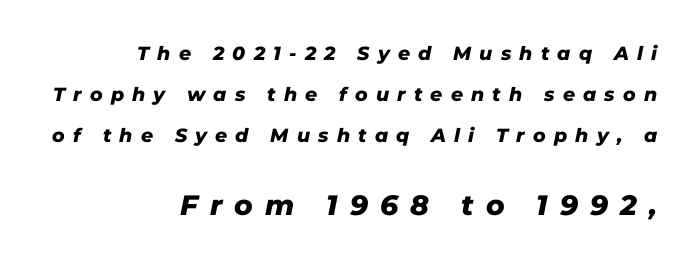
Q: Is the text bold? A: Yes.
Q: Is the text italic (slanted)? A: Yes, it leans right by about 11 degrees.
Q: Is the text underlined? A: No.
Q: How is the paragraph aligned? A: Right-aligned.
Q: Is the spacing between letters normal or unusually wide? A: Unusually wide.
Q: Is the spacing between lines tight, normal or loose? A: Loose.
Q: Which block of text is set in a larger size, the first (top) or the second (bottom)? A: The second (bottom) one.
Q: Width (condensed, normal, or wide)? A: Normal.
Q: Stroke contrast? A: Low.
Q: x-height? A: Medium.
Q: Monospaced? A: No.
